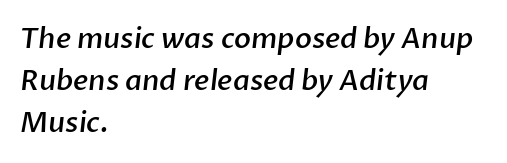
The image shows 28 px semibold sans-serif type; set left-aligned, normal line spacing (1.5x), normal letter spacing, not underlined; low stroke contrast and a medium x-height.
